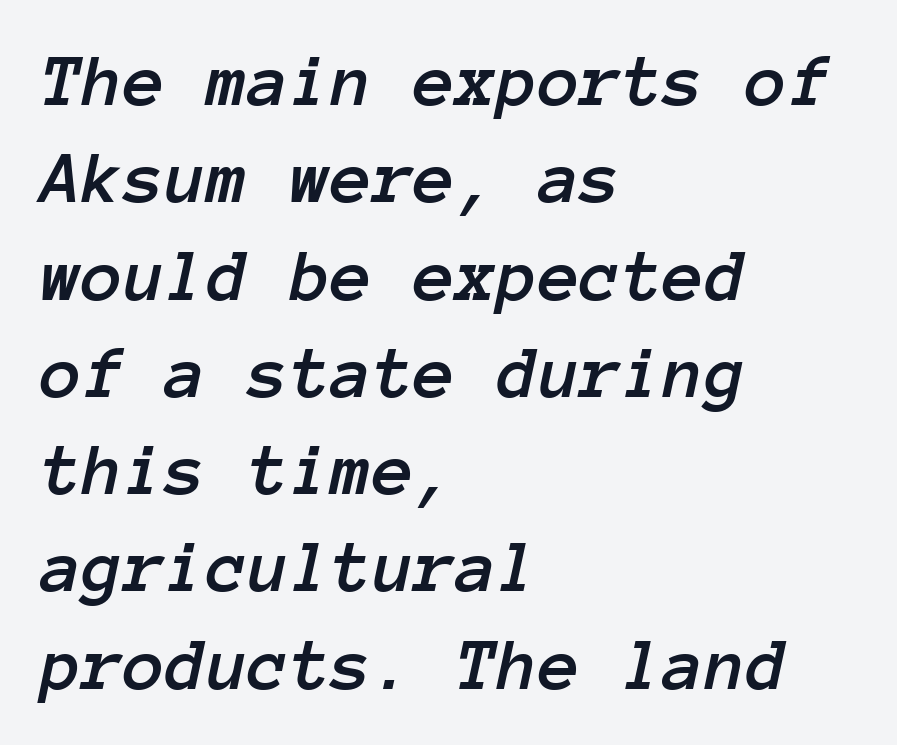
The image shows 76 px text type, italic (leaning right), monospaced; set left-aligned, normal line spacing (1.28x), normal letter spacing, not underlined; low stroke contrast and a medium x-height.
